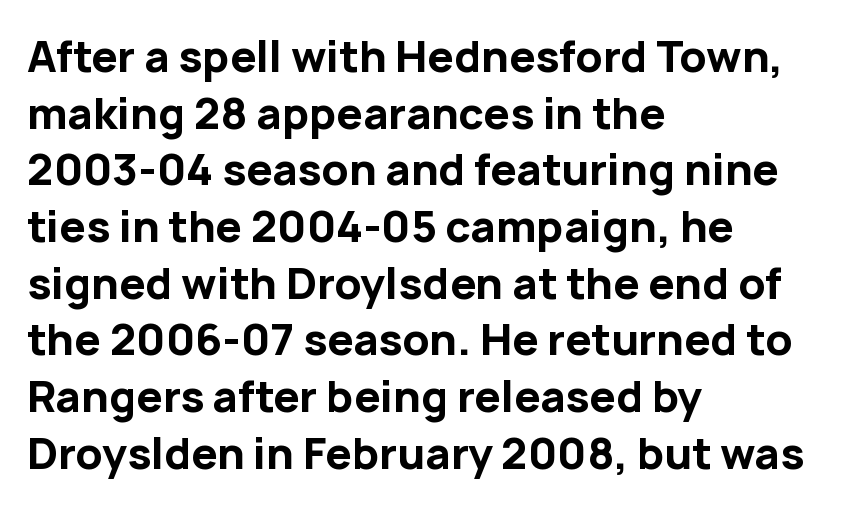
Q: Is the text bold? A: Yes.
Q: Is the text italic (slanted)? A: No, it is upright.
Q: Is the typeface a serif or a sans-serif typeface? A: Sans-serif.
Q: Is the text underlined? A: No.
Q: How is the paragraph aligned? A: Left-aligned.
Q: Is the spacing between letters normal or unusually wide? A: Normal.
Q: Is the spacing between lines tight, normal or loose? A: Normal.
Q: Width (condensed, normal, or wide)? A: Normal.
Q: Stroke contrast? A: Low.
Q: x-height? A: Medium.
Q: Monospaced? A: No.
